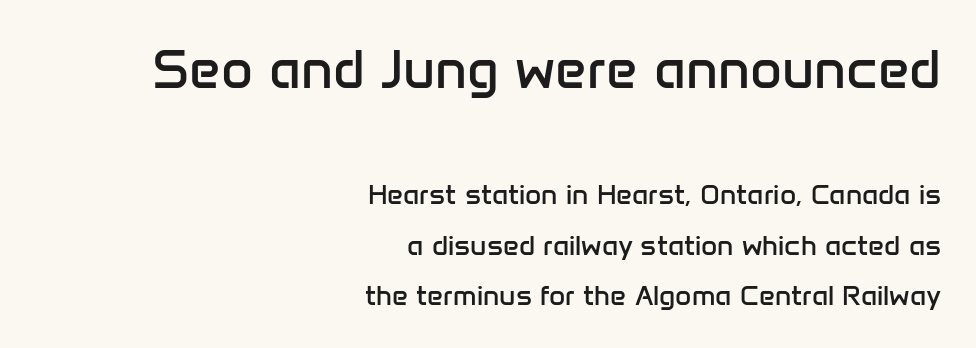
Where is the straight margin? On the right. Nobody touched the tracking dial on this one. The letters look calm and open, with moderate or lighter stems. A typesetter would call this proportional, since set widths differ per character. Large over small — that's the arrangement of the two blocks here.
